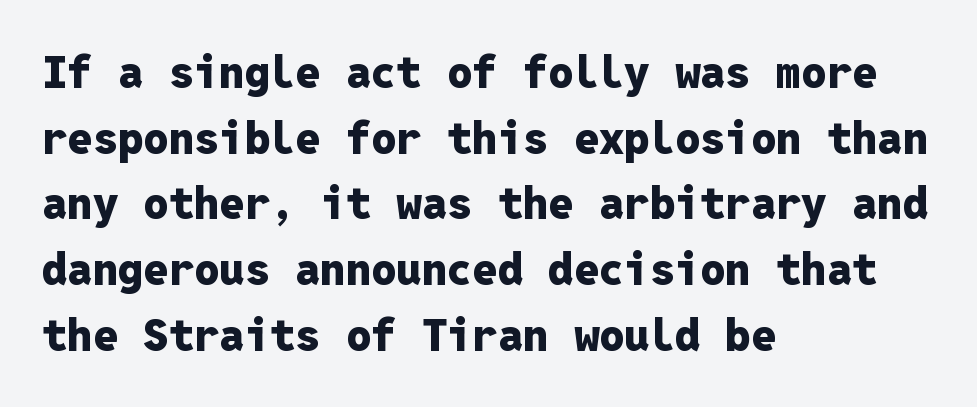
Leftover space on each line is placed entirely after the last word. Notice how thick the strokes are: this is what a full bold looks like. This sample uses a sans-serif face. If you drew a line through each stem, it would be perfectly vertical. A normal amount of white space separates one row of letters from the next.
